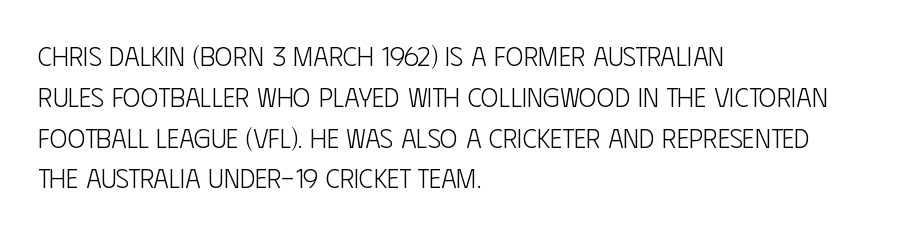
{"italic": "no", "bold": "no", "underline": "no", "align": "left", "line_spacing": "normal", "line_spacing_ratio": 1.51, "letter_spacing": "normal", "letter_spacing_em": 0.0, "glyph_px": 27}
